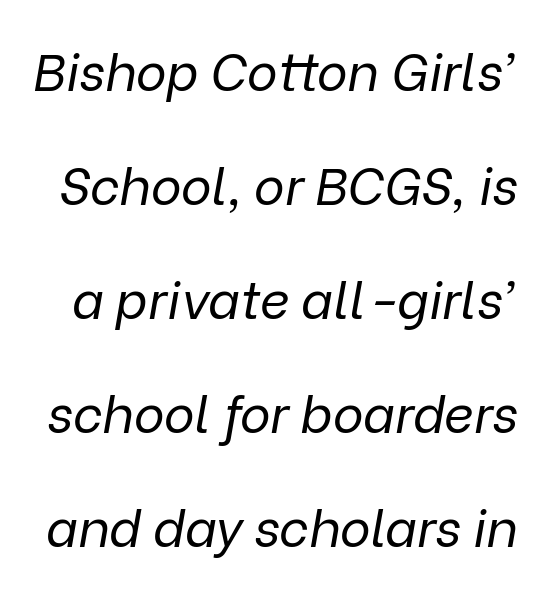
{"italic": "yes", "lean": "right", "slant_degrees": 9, "bold": "no", "weight": "regular", "width": "normal", "stroke_contrast": "low", "x_height": "medium", "monospaced": "no", "underline": "no", "line_spacing": "loose", "line_spacing_ratio": 2.19, "letter_spacing": "normal", "letter_spacing_em": 0.0, "glyph_px": 52}
